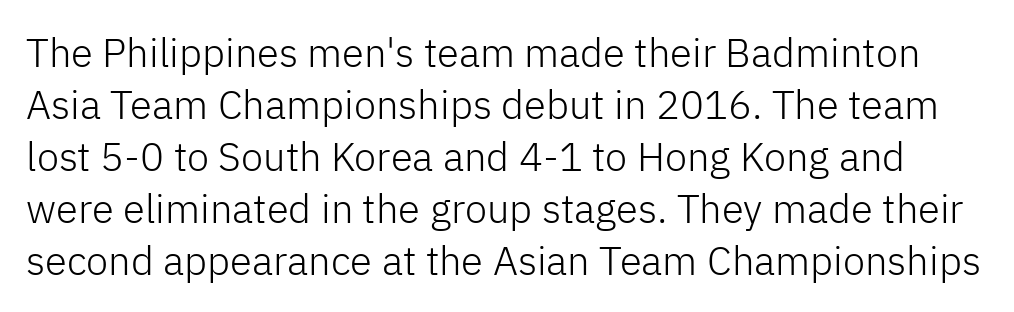
The image shows 40 px light sans-serif type, upright; set normal line spacing (1.3x), normal letter spacing, not underlined; low stroke contrast and a medium x-height.
